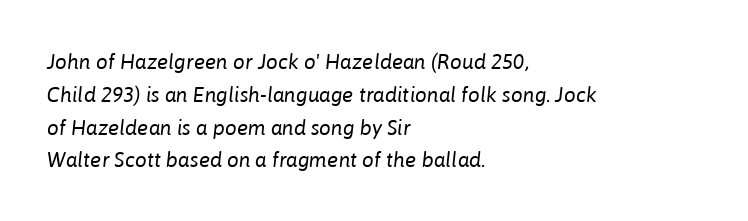
Horizontal bands of white between lines are of average thickness. The rendering anchors every line to the left-hand side. The lettering tilts uniformly, giving the passage an italic look. Summary of weight: not heavy and not bold.
